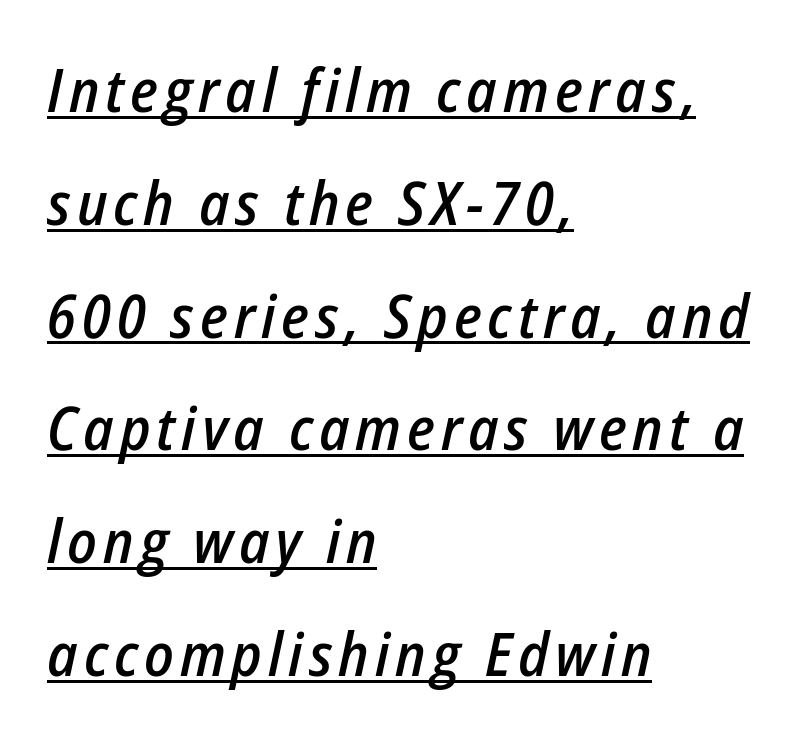
The image shows 60 px semibold, condensed type, italic (leaning right); set left-aligned, line spacing 1.88x, underlined; low stroke contrast and a medium x-height.
